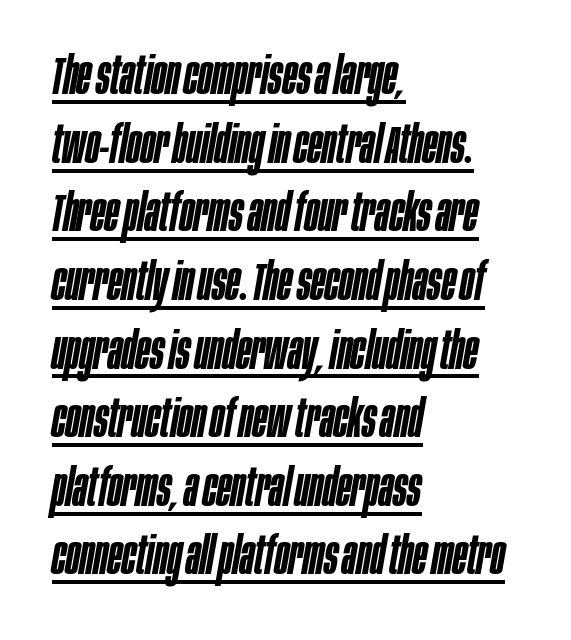
If you drew a ruler down the left edge, every line would touch it. Spacing verdict: proportional, widths tailored to each character. The passage shown is underscored from start to finish. The line-height multiplier appears to be the usual default. You could call the tracking neutral — neither tight nor loose.
